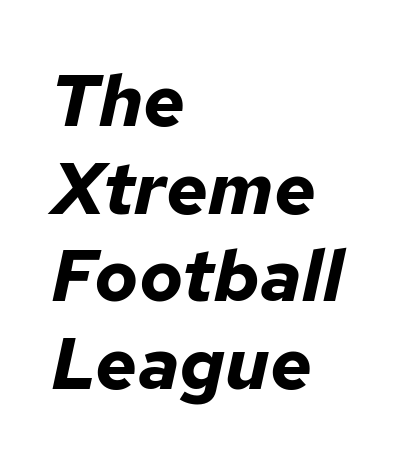
{"italic": "yes", "lean": "right", "slant_degrees": 12, "bold": "yes", "weight": "bold", "width": "normal", "stroke_contrast": "low", "x_height": "medium", "monospaced": "no", "underline": "no", "align": "left", "line_spacing_ratio": 1.2, "letter_spacing": "normal", "letter_spacing_em": 0.0, "glyph_px": 73}
